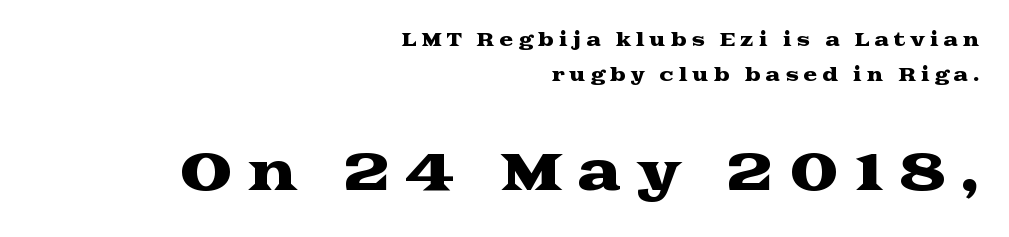
{"serif": "yes", "italic": "no", "width": "wide", "stroke_contrast": "medium", "x_height": "medium", "monospaced": "no", "underline": "no", "align": "right", "line_spacing": "loose", "line_spacing_ratio": 2.04, "letter_spacing": "wide", "letter_spacing_em": 0.28, "larger_block": "second", "size_ratio": 3.06, "glyph_px": 52}
